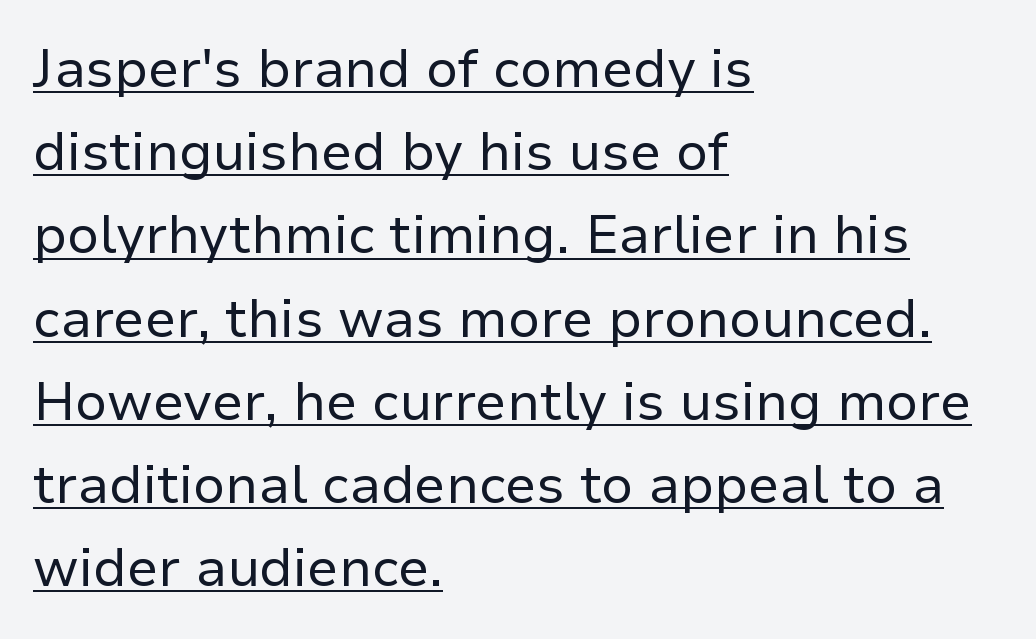
Quick note: interline space is typical. Compared with a centered layout, this one pins lines to the left instead. The rendering uses natural spacing where letterforms have individual widths. Stems and bowls with no extra thickness — not bold.
